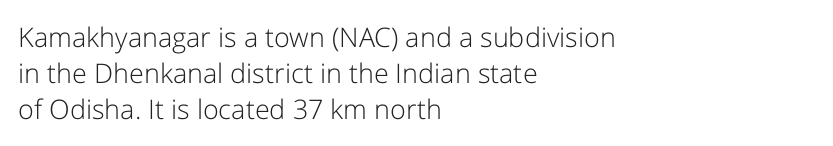
The image shows 27 px text type, upright; set left-aligned, normal line spacing (1.34x), normal letter spacing, not underlined.
